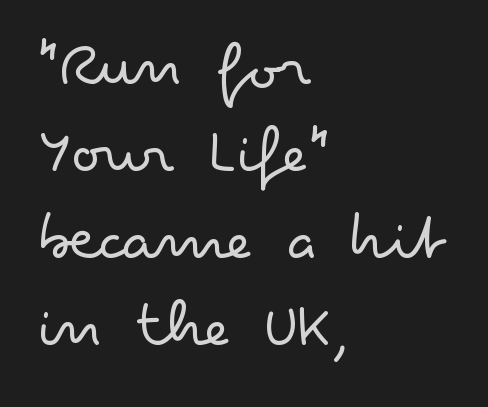
Q: Is the text bold? A: No.
Q: Is the text italic (slanted)? A: No, it is upright.
Q: Is the typeface a serif or a sans-serif typeface? A: Sans-serif.
Q: Is the text underlined? A: No.
Q: How is the paragraph aligned? A: Left-aligned.
Q: Is the spacing between letters normal or unusually wide? A: Normal.
Q: Is the spacing between lines tight, normal or loose? A: Normal.
Q: Width (condensed, normal, or wide)? A: Wide.
Q: Stroke contrast? A: Low.
Q: x-height? A: Small.
Q: Monospaced? A: No.
